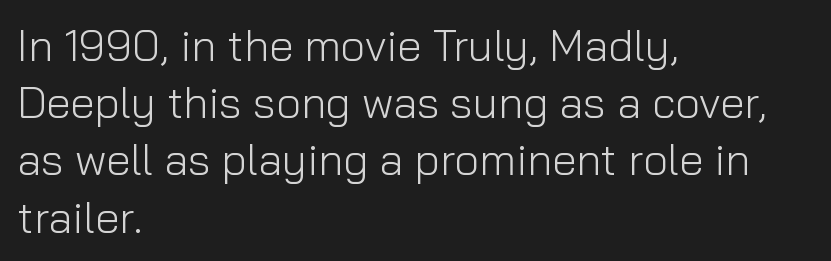
{"serif": "no", "italic": "no", "bold": "no", "weight": "light", "width": "normal", "stroke_contrast": "low", "x_height": "medium", "monospaced": "no", "underline": "no", "align": "left", "line_spacing": "normal", "line_spacing_ratio": 1.3, "letter_spacing": "normal", "letter_spacing_em": 0.0, "glyph_px": 44}
